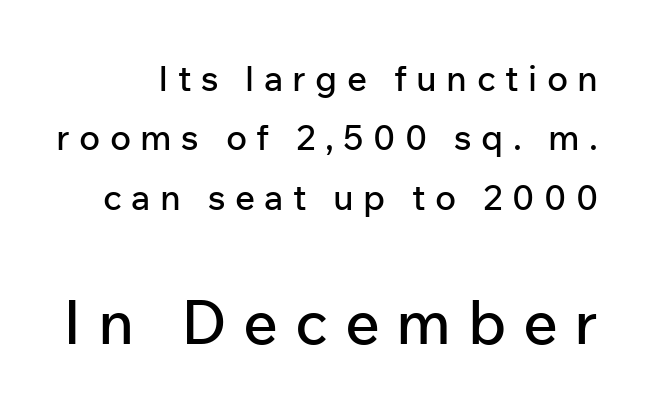
{"serif": "no", "italic": "no", "width": "normal", "stroke_contrast": "low", "x_height": "medium", "monospaced": "no", "underline": "no", "line_spacing": "normal", "line_spacing_ratio": 1.7, "letter_spacing": "wide", "letter_spacing_em": 0.27, "larger_block": "second", "size_ratio": 1.74, "glyph_px": 61}
